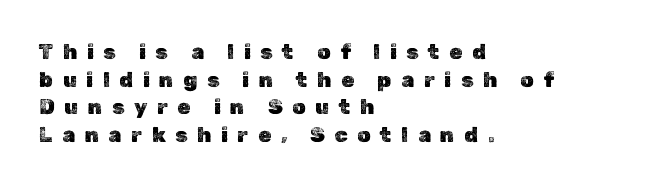
Q: Is the text italic (slanted)? A: No, it is upright.
Q: Is the text underlined? A: No.
Q: How is the paragraph aligned? A: Left-aligned.
Q: Is the spacing between letters normal or unusually wide? A: Unusually wide.
Q: Is the spacing between lines tight, normal or loose? A: Normal.
